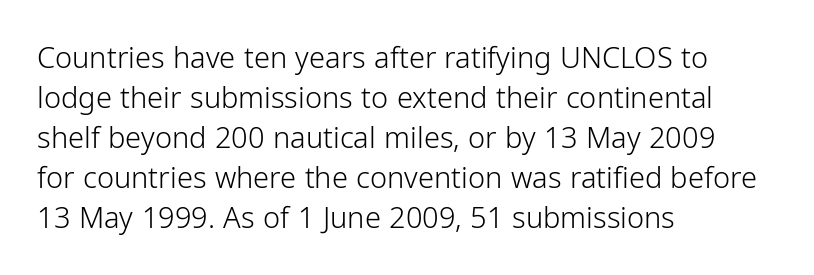
These lines stack with their left ends in a neat column. This is not heavy type; no bold has been used. Quick note: interline space is typical. The axis of the letterforms is exactly vertical. This sample has the flowing, uneven cadence of proportional lettering.
